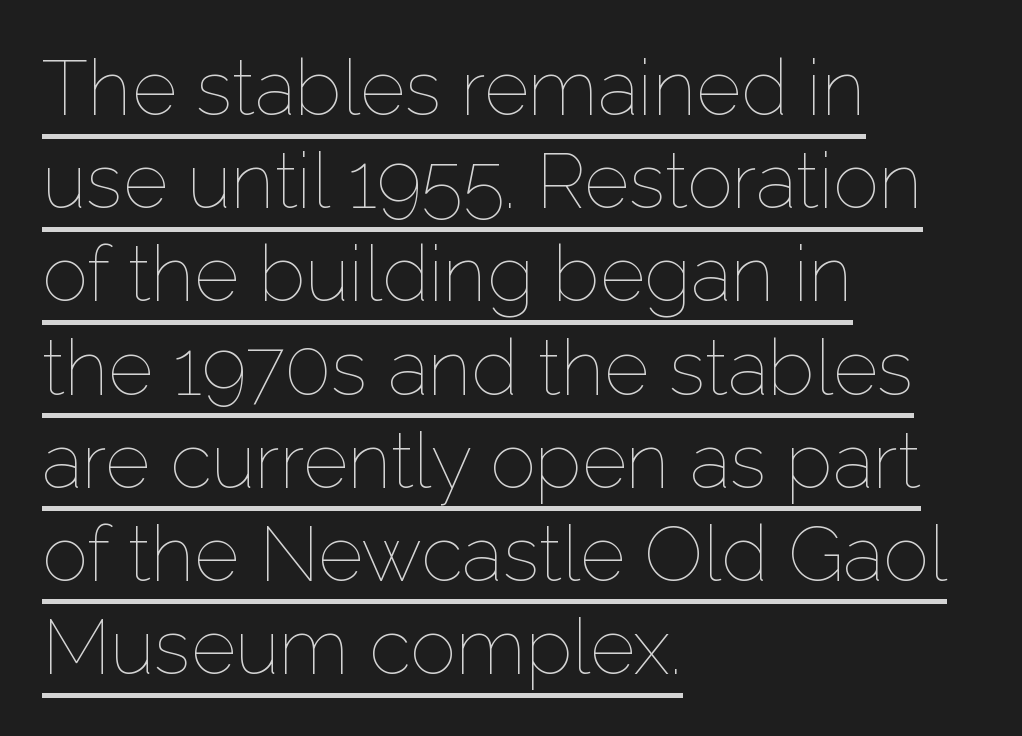
In CSS terms this would be text-align: left. Tracking value appears to be zero — textbook default spacing. Every stem runs plumb, perpendicular to the baseline. Caption: lettering with a line underneath. Spacing verdict: proportional, widths tailored to each character. Compared with a typical body face, this is equally light or lighter still.
